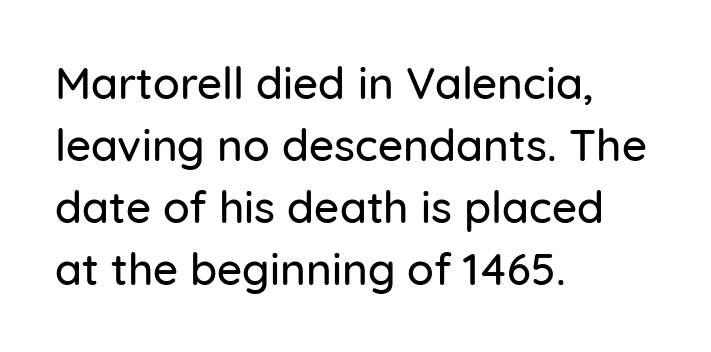
The image shows 44 px sans-serif type, upright; set left-aligned, normal line spacing (1.41x), normal letter spacing, not underlined; low stroke contrast and a medium x-height.
